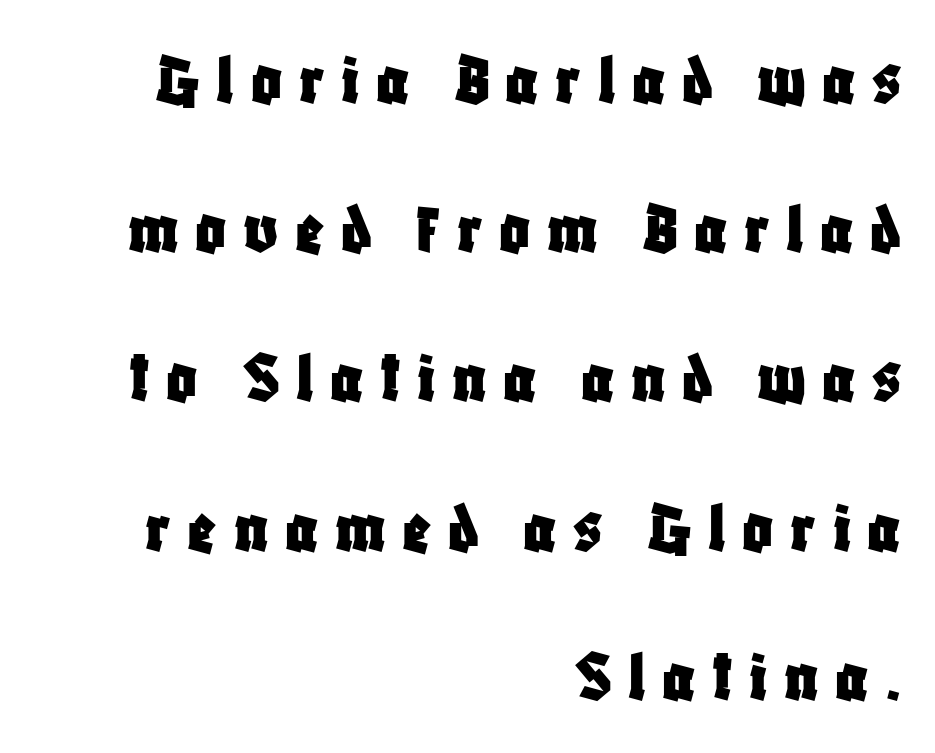
Q: Is the text italic (slanted)? A: No, it is upright.
Q: Is the typeface a serif or a sans-serif typeface? A: Sans-serif.
Q: Is the text underlined? A: No.
Q: How is the paragraph aligned? A: Right-aligned.
Q: Is the spacing between letters normal or unusually wide? A: Unusually wide.
Q: Is the spacing between lines tight, normal or loose? A: Loose.
Q: Width (condensed, normal, or wide)? A: Condensed.
Q: Stroke contrast? A: Low.
Q: x-height? A: Large.
Q: Monospaced? A: No.
